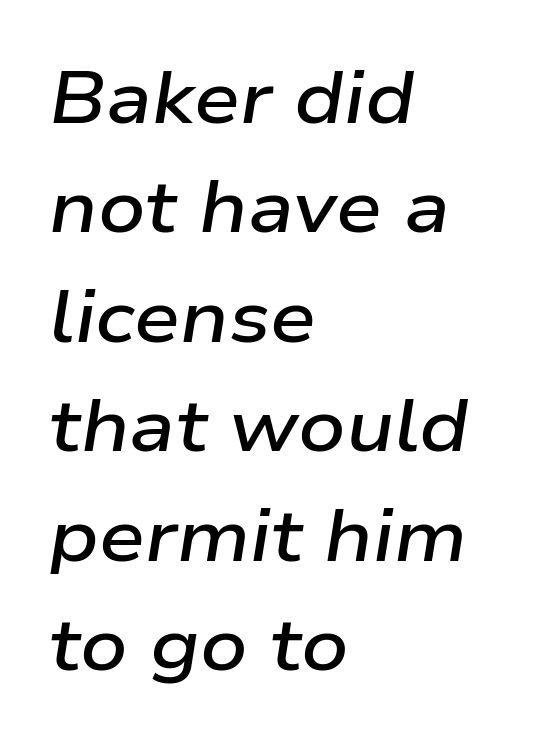
{"italic": "yes", "lean": "right", "slant_degrees": 9, "bold": "semi", "weight": "semibold", "width": "wide", "stroke_contrast": "low", "x_height": "medium", "monospaced": "no", "underline": "no", "align": "left", "line_spacing": "normal", "line_spacing_ratio": 1.5, "letter_spacing": "normal", "letter_spacing_em": 0.0, "glyph_px": 73}
